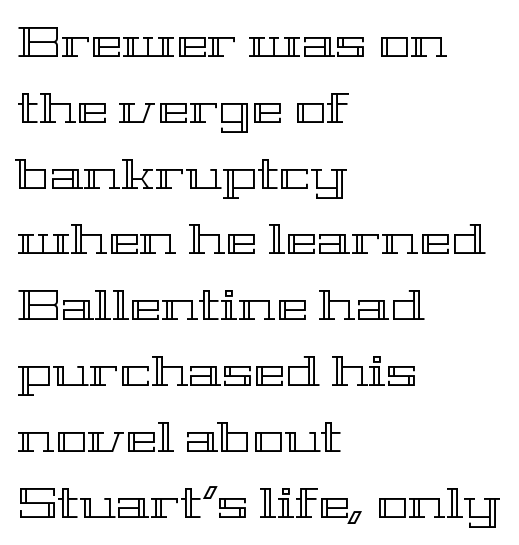
Q: Is the text italic (slanted)? A: No, it is upright.
Q: Is the text underlined? A: No.
Q: How is the paragraph aligned? A: Left-aligned.
Q: Is the spacing between letters normal or unusually wide? A: Normal.
Q: Is the spacing between lines tight, normal or loose? A: Normal.
Q: Width (condensed, normal, or wide)? A: Wide.
Q: x-height? A: Medium.
Q: Monospaced? A: No.
